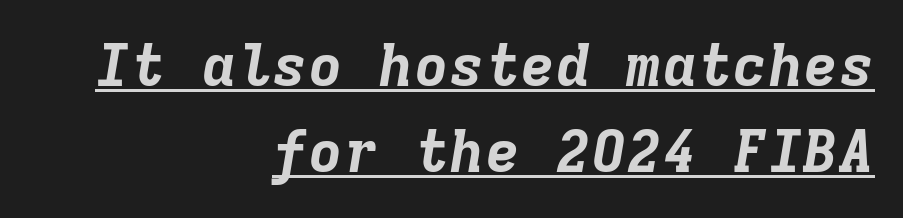
{"italic": "yes", "lean": "right", "slant_degrees": 9, "bold": "yes", "weight": "bold", "width": "normal", "stroke_contrast": "low", "x_height": "medium", "monospaced": "yes", "underline": "yes", "align": "right", "line_spacing": "normal", "line_spacing_ratio": 1.45, "letter_spacing": "normal", "letter_spacing_em": 0.0, "glyph_px": 59}
